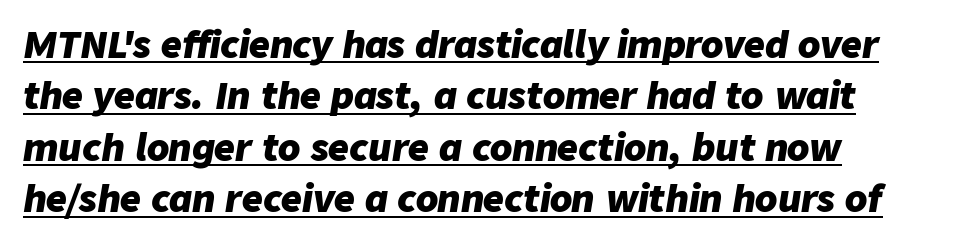
Its strokes are broad and dark, the hallmark of bold type. The glyphs look as if they've been sheared to an angle. Quick note: underline on. These lines keep a tight, regular rhythm from letter to letter.
